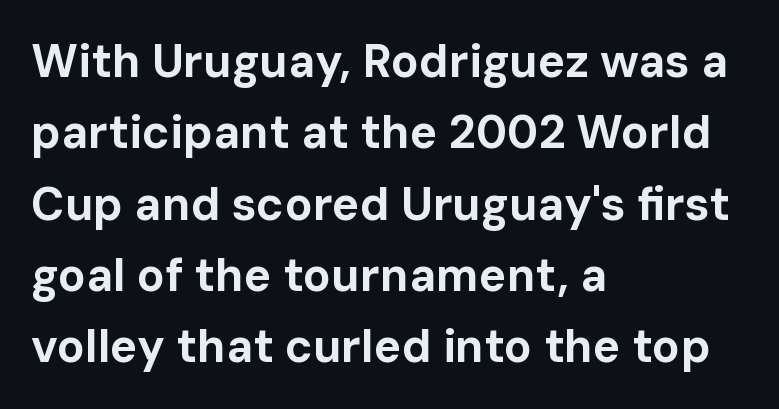
The image shows 46 px bold sans-serif type, upright; set left-aligned, normal line spacing (1.55x), normal letter spacing, not underlined; low stroke contrast and a medium x-height.
